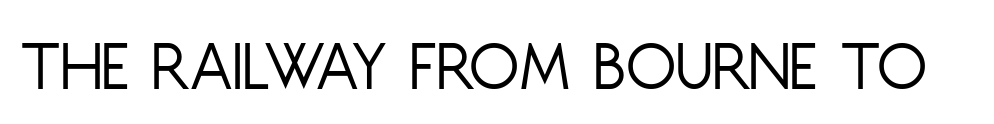
The axis of the letterforms is exactly vertical. The letters look calm and open, with moderate or lighter stems. Beneath every word, the page is bare. Think of a printed novel: that variable character pitch is what you see here. Spacing between characters is what you'd get straight out of the box. The font family rendered here belongs to the sans-serif group.
